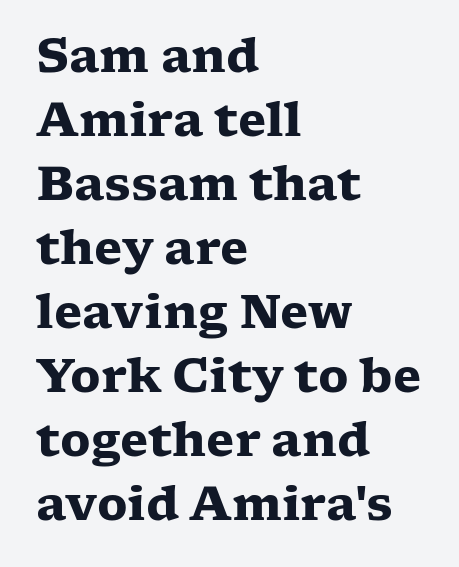
Q: Is the text bold? A: Yes.
Q: Is the text italic (slanted)? A: No, it is upright.
Q: Is the typeface a serif or a sans-serif typeface? A: Serif.
Q: Is the text underlined? A: No.
Q: How is the paragraph aligned? A: Left-aligned.
Q: Is the spacing between letters normal or unusually wide? A: Normal.
Q: Is the spacing between lines tight, normal or loose? A: Normal.
Q: Width (condensed, normal, or wide)? A: Wide.
Q: Stroke contrast? A: Low.
Q: x-height? A: Medium.
Q: Monospaced? A: No.
